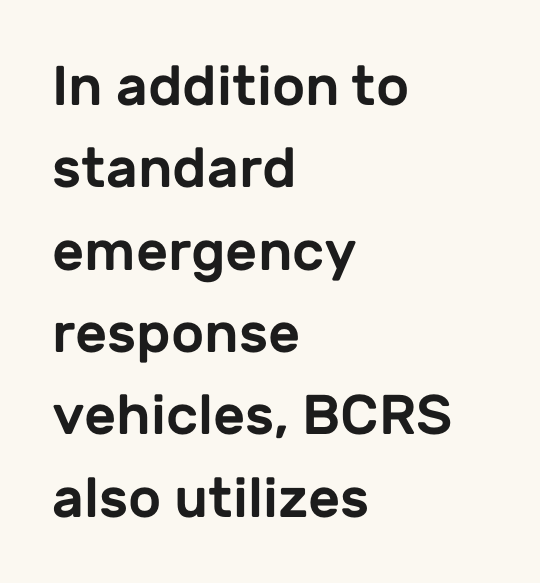
The image shows 56 px sans-serif type, upright; set left-aligned, normal line spacing (1.47x), normal letter spacing, not underlined; low stroke contrast and a medium x-height.
